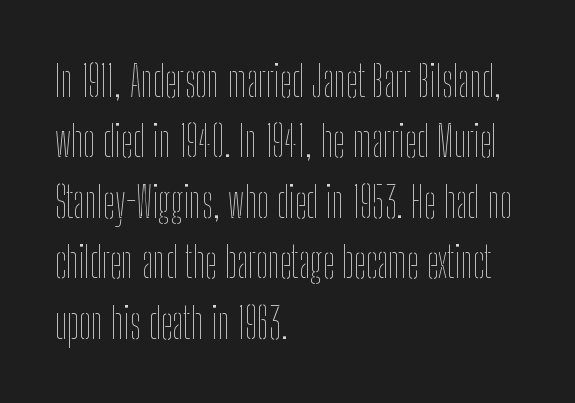
The image shows 42 px thin, condensed type, upright; set left-aligned, normal line spacing (1.44x), normal letter spacing, not underlined; low stroke contrast and a medium x-height.
